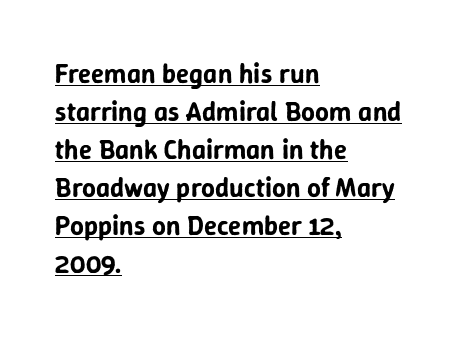
Q: Is the text italic (slanted)? A: No, it is upright.
Q: Is the text underlined? A: Yes.
Q: How is the paragraph aligned? A: Left-aligned.
Q: Is the spacing between letters normal or unusually wide? A: Normal.
Q: Is the spacing between lines tight, normal or loose? A: Normal.
